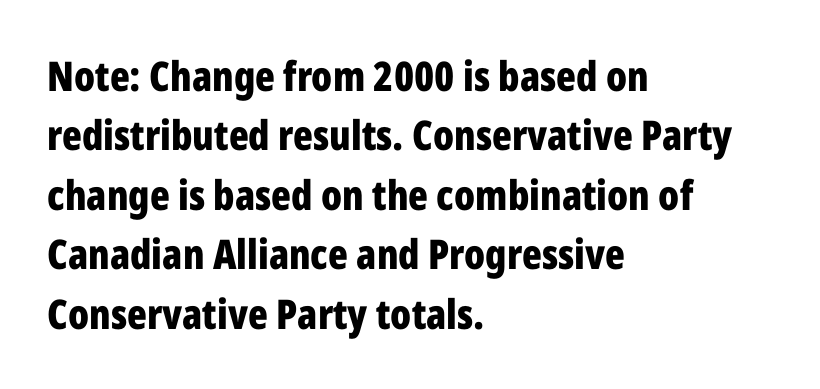
The image shows 41 px bold, condensed sans-serif type, upright; set left-aligned, normal line spacing (1.45x), normal letter spacing, not underlined; low stroke contrast and a medium x-height.
